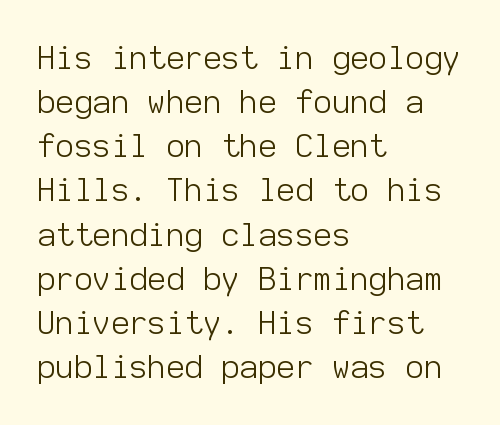
{"serif": "no", "italic": "no", "bold": "no", "weight": "light", "width": "normal", "stroke_contrast": "low", "x_height": "medium", "monospaced": "yes", "underline": "no", "align": "left", "line_spacing": "normal", "line_spacing_ratio": 1.38, "letter_spacing": "normal", "letter_spacing_em": 0.0, "glyph_px": 32}
